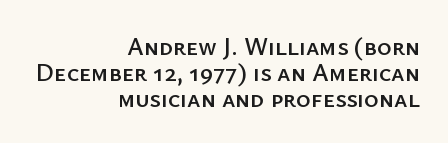
{"italic": "no", "underline": "no", "align": "right", "line_spacing": "tight", "line_spacing_ratio": 1.04, "letter_spacing": "normal", "letter_spacing_em": 0.0, "glyph_px": 25}
